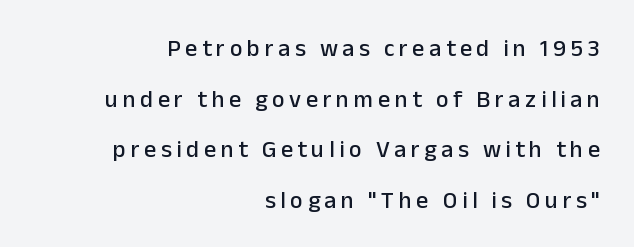
The image shows 24 px text type, upright; set right-aligned, loose line spacing (2.11x), not underlined.
